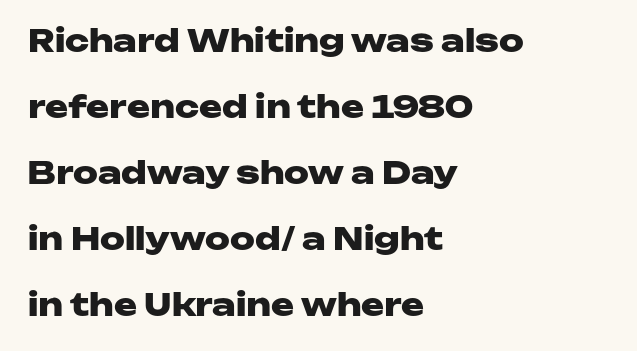
The image shows 31 px heavy, wide sans-serif type, upright; set left-aligned, loose line spacing (2.13x), normal letter spacing, not underlined; low stroke contrast and a medium x-height.
